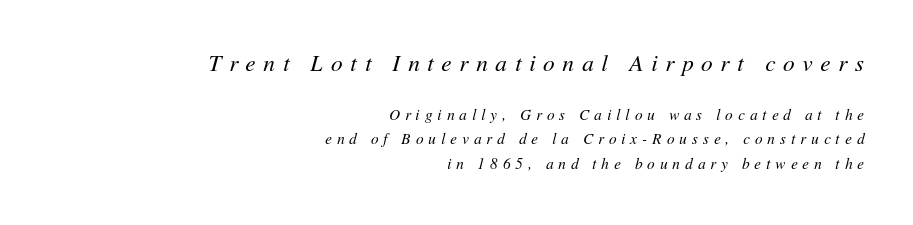
The image shows 23 px text type, italic (leaning right); set right-aligned, normal line spacing (1.66x), unusually wide letter spacing (+0.34 em), not underlined; the first (top) block is 1.53x larger.
